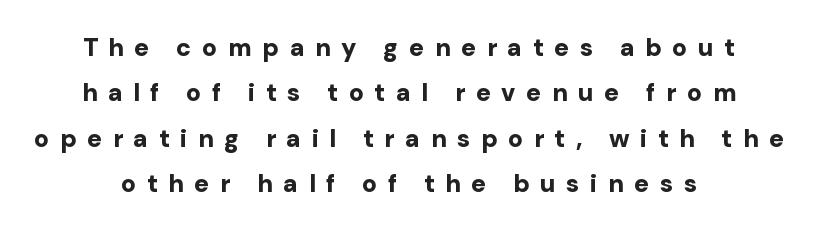
Any mark beneath the type? The region is blank. If you folded the block vertically in half, each line would mirror itself in length. Students, note that the glyphs here are deliberately spaced far apart. Nope, not italic — everything's standing straight.
